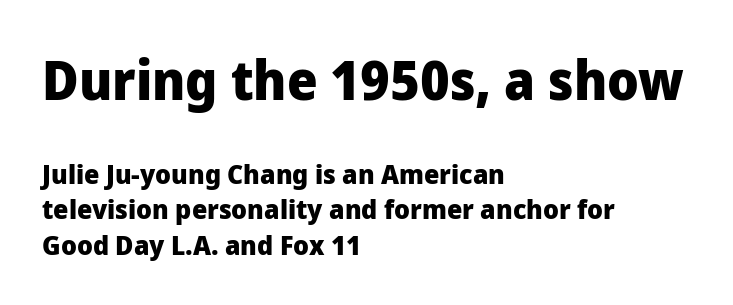
{"serif": "no", "italic": "no", "bold": "yes", "weight": "heavy", "width": "normal", "stroke_contrast": "low", "x_height": "medium", "monospaced": "no", "underline": "no", "align": "left", "line_spacing": "normal", "line_spacing_ratio": 1.3, "letter_spacing": "normal", "letter_spacing_em": 0.0, "larger_block": "first", "size_ratio": 2.0, "glyph_px": 54}
